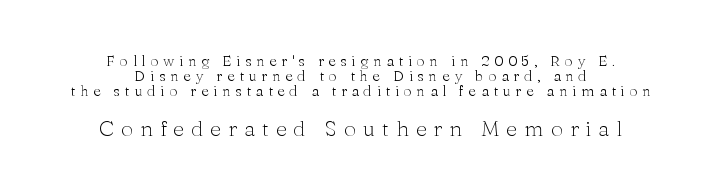
Q: Is the text bold? A: No.
Q: Is the text italic (slanted)? A: No, it is upright.
Q: Is the text underlined? A: No.
Q: How is the paragraph aligned? A: Centered.
Q: Is the spacing between letters normal or unusually wide? A: Unusually wide.
Q: Is the spacing between lines tight, normal or loose? A: Tight.
Q: Which block of text is set in a larger size, the first (top) or the second (bottom)? A: The second (bottom) one.
